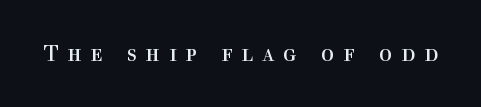
The string is rendered with underlining switched off. What stands out about the letter spacing? Its width — letters are far apart. No letter is thick-stroked: the sample isn't bold. Characters remain perfectly vertical along every line.
